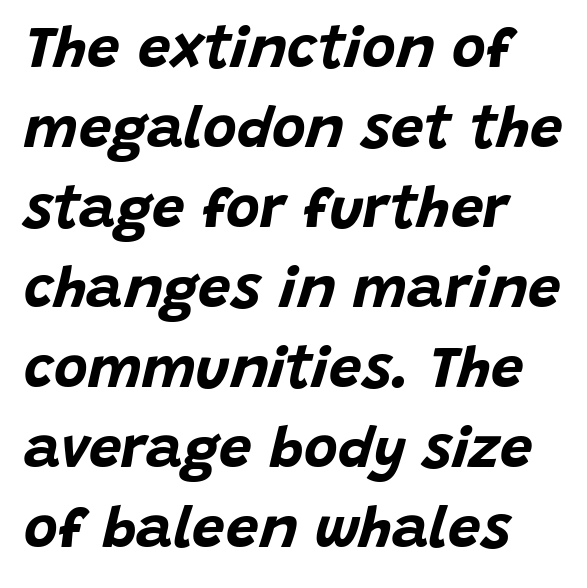
The image shows 58 px bold type, italic (leaning right); set left-aligned, normal line spacing (1.38x), normal letter spacing, not underlined; low stroke contrast and a large x-height.
